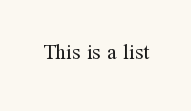
The image shows 21 px text type, upright; set normal letter spacing, not underlined.
